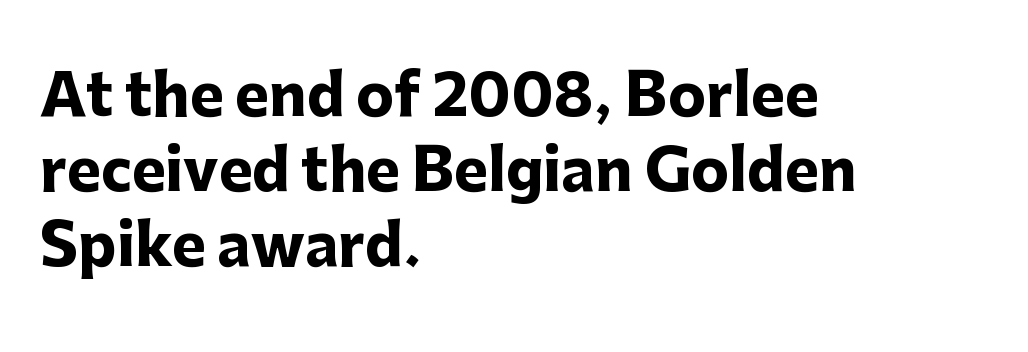
Type without underlining. The letters are bold, with thick, heavy strokes. The lines are quadded left. The rendering keeps characters at their native spacing.
